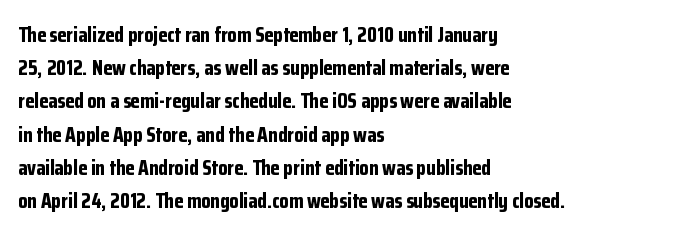
The font is running at its bold setting. Letters rest on an invisible, unmarked baseline. Students, note that the glyphs here touch the page at normal intervals. The rendering anchors every line to the left-hand side.
